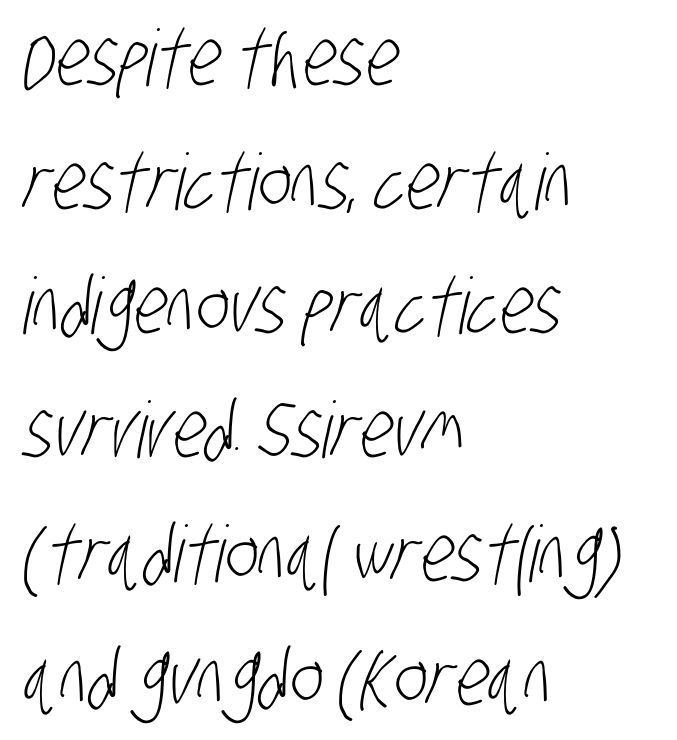
Between one letter and the next there's only the usual sliver of space. Reading down the column, the eye jumps a familiar distance to each next line. The lines in this sample share a left origin and differ only in where they stop. Think of a printed novel: that variable character pitch is what you see here. Stroke thickness stays within the range of a standard reading face or lighter. Letters rest on an invisible, unmarked baseline.
